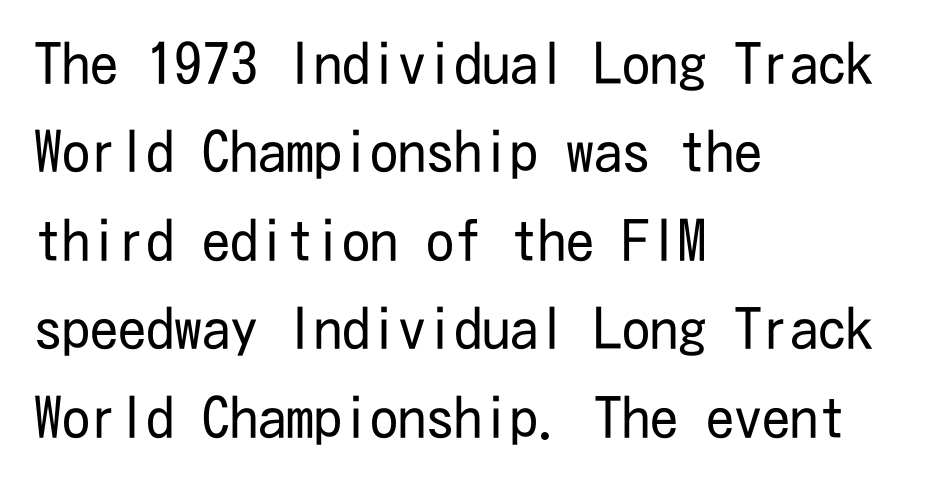
{"serif": "no", "italic": "no", "bold": "no", "weight": "regular", "width": "condensed", "stroke_contrast": "low", "x_height": "medium", "underline": "no", "align": "left", "line_spacing": "normal", "line_spacing_ratio": 1.58, "letter_spacing": "normal", "letter_spacing_em": 0.0, "glyph_px": 56}
